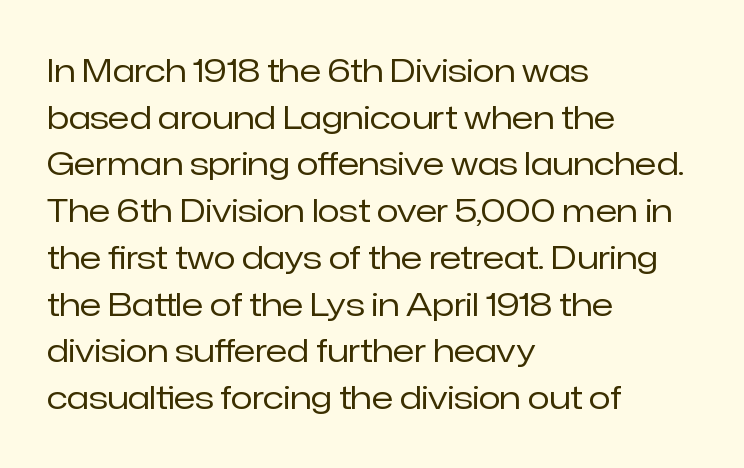
The image shows 32 px regular-weight sans-serif type, upright; set left-aligned, normal line spacing (1.46x), normal letter spacing, not underlined; low stroke contrast and a medium x-height.
